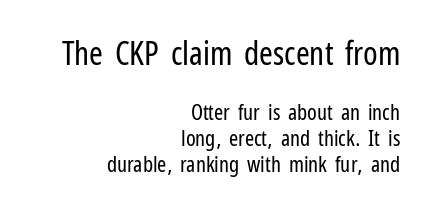
The space beneath each line is pristine and unruled. Which of the two is more prominent by size? The first, at the top. A sans-serif font was chosen for this passage. Spacing between characters is what you'd get straight out of the box. Proportional: the letters do not fall into vertical columns. Stems and bowls with no extra thickness — not bold.
